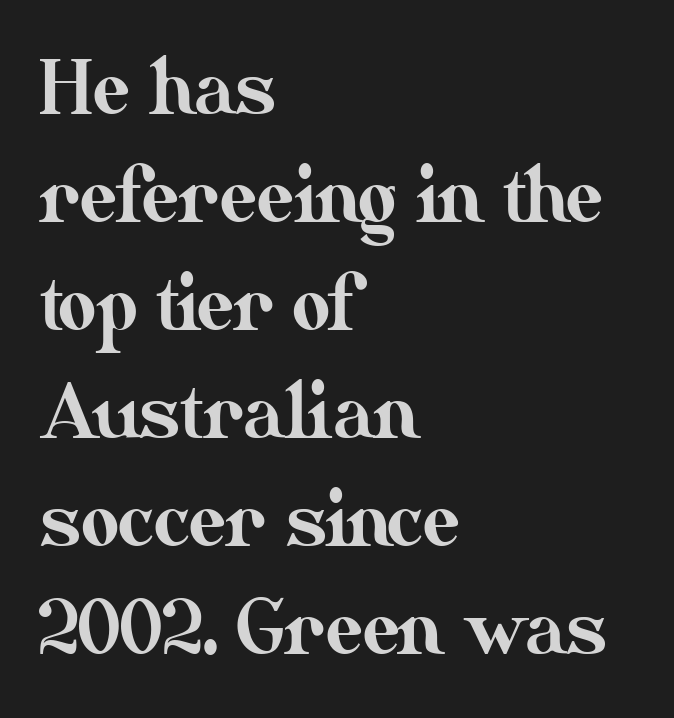
{"italic": "no", "width": "normal", "stroke_contrast": "medium", "x_height": "small", "monospaced": "no", "underline": "no", "align": "left", "line_spacing": "normal", "line_spacing_ratio": 1.46, "letter_spacing": "normal", "letter_spacing_em": 0.0, "glyph_px": 74}
